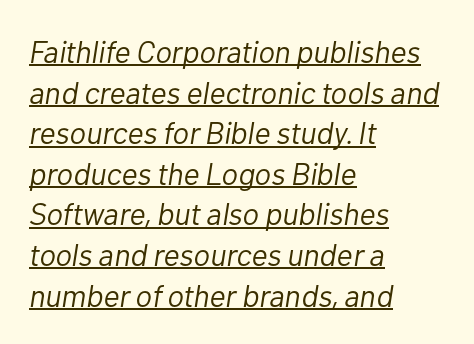
The face looks like a standard text weight, possibly lighter. You can tell it's italic because the verticals aren't actually vertical. Underlining? Definitely there. Notice how descenders clear the ascenders below comfortably — that's standard leading.
